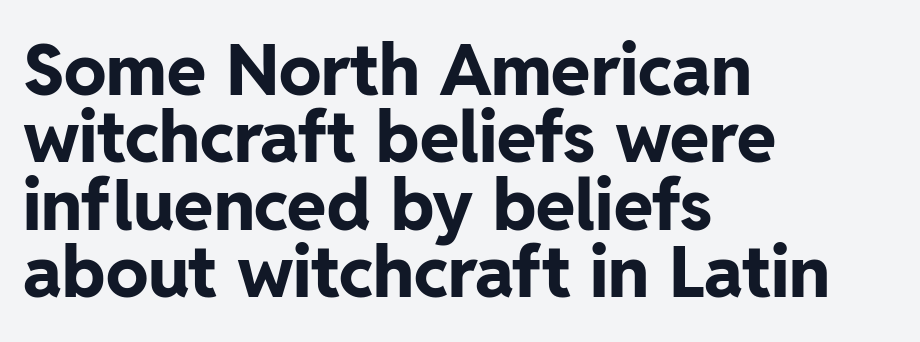
Left-aligned paragraph, ragged on the right. This sample uses plain, unmodified letter spacing. Unmarked baselines from the first word to the last. Look at the bottom of the vertical strokes: they stop flat, with no serifs. Proportional: the letters do not fall into vertical columns.
